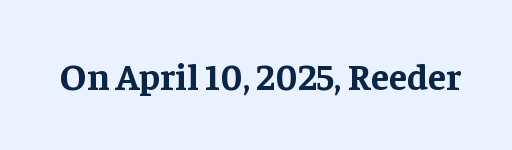
{"serif": "yes", "italic": "no", "bold": "yes", "weight": "bold", "width": "normal", "stroke_contrast": "low", "x_height": "medium", "monospaced": "no", "underline": "no", "letter_spacing": "normal", "letter_spacing_em": 0.0, "glyph_px": 37}
